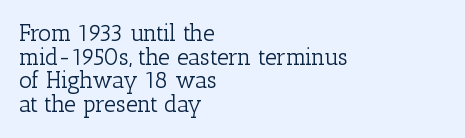
The image shows 23 px text type, upright; set left-aligned, tight line spacing (1.03x), normal letter spacing, not underlined.
